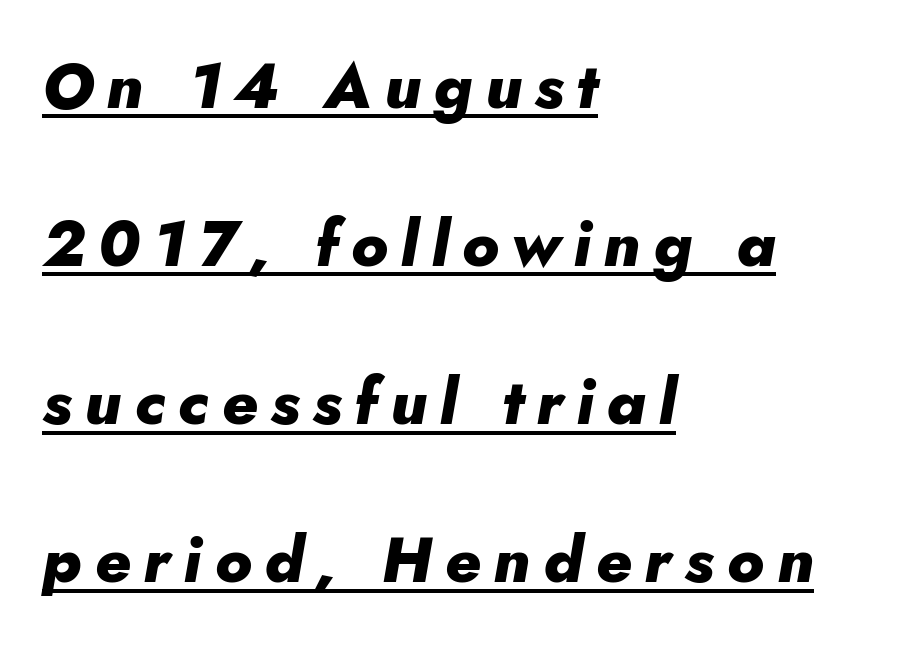
The image shows 64 px heavy type, italic (leaning right); set left-aligned, loose line spacing (2.47x), unusually wide letter spacing (+0.2 em), underlined; low stroke contrast and a small x-height.
